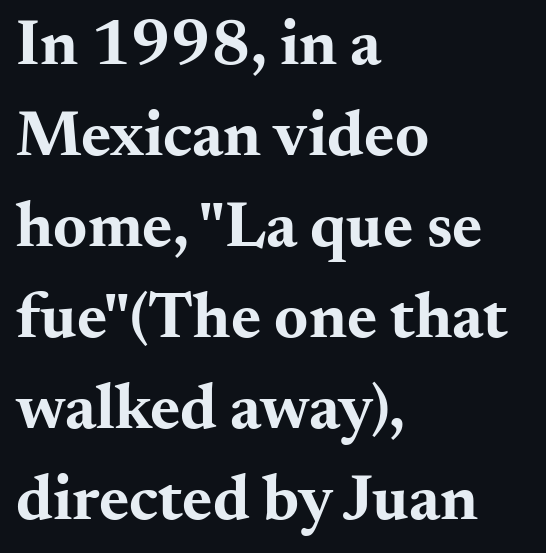
The image shows 65 px bold, wide serif type, upright; set left-aligned, normal line spacing (1.4x), normal letter spacing, not underlined; medium stroke contrast and a small x-height.
